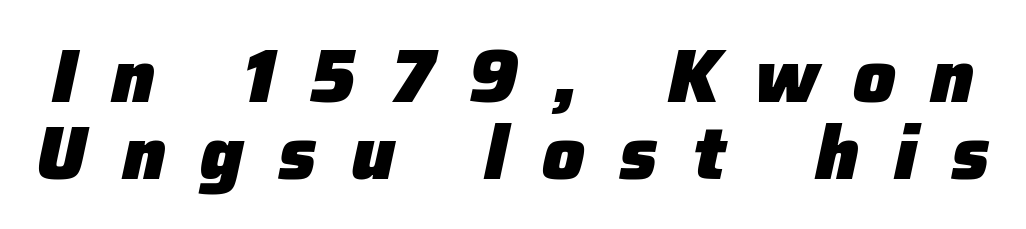
{"italic": "yes", "lean": "right", "slant_degrees": 12, "bold": "yes", "weight": "heavy", "width": "normal", "stroke_contrast": "low", "x_height": "medium", "monospaced": "no", "underline": "no", "line_spacing": "tight", "line_spacing_ratio": 1.03, "letter_spacing": "wide", "letter_spacing_em": 0.46, "glyph_px": 75}
